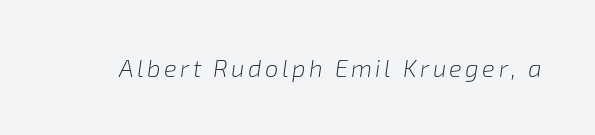
Underlining? Definitely not there. No chunkiness to these letters — they're not bold. The lettering tilts uniformly, giving the passage an italic look.
